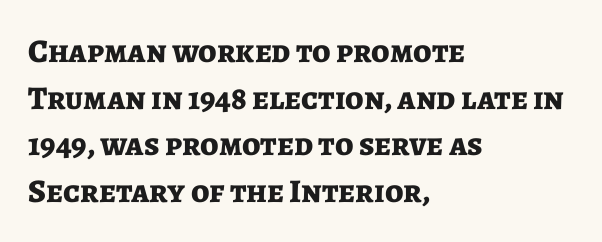
The rendering keeps characters at their native spacing. The passage is arranged the way most books set body copy — flush left. Varying glyph widths throughout — classic text-font behaviour. Typographic density is high because the face is bold.
